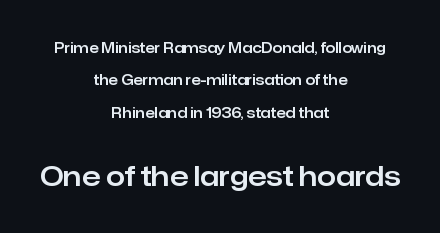
{"italic": "no", "underline": "no", "align": "center", "line_spacing": "loose", "line_spacing_ratio": 2.32, "letter_spacing": "normal", "letter_spacing_em": 0.0, "larger_block": "second", "size_ratio": 1.93, "glyph_px": 27}
